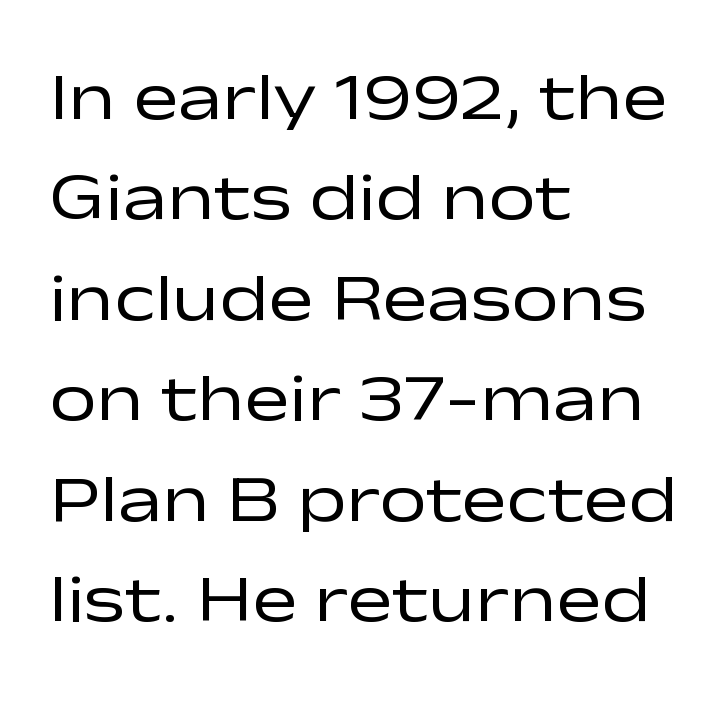
{"serif": "no", "italic": "no", "bold": "no", "weight": "regular", "width": "wide", "stroke_contrast": "low", "x_height": "medium", "monospaced": "no", "underline": "no", "align": "left", "line_spacing": "normal", "line_spacing_ratio": 1.5, "letter_spacing": "normal", "letter_spacing_em": 0.0, "glyph_px": 67}
